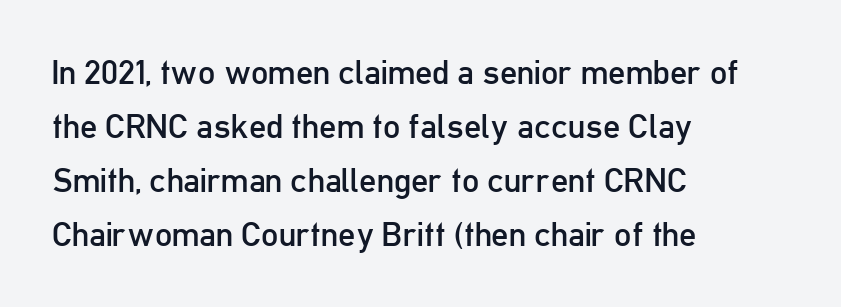
{"serif": "no", "italic": "no", "bold": "no", "weight": "regular", "width": "condensed", "stroke_contrast": "low", "x_height": "medium", "monospaced": "no", "underline": "no", "align": "left", "line_spacing": "normal", "line_spacing_ratio": 1.59, "letter_spacing": "normal", "letter_spacing_em": 0.0, "glyph_px": 34}
